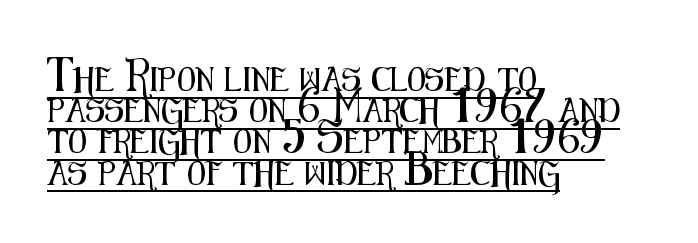
Q: Is the text italic (slanted)? A: No, it is upright.
Q: Is the text underlined? A: Yes.
Q: How is the paragraph aligned? A: Left-aligned.
Q: Is the spacing between letters normal or unusually wide? A: Normal.
Q: Is the spacing between lines tight, normal or loose? A: Normal.
